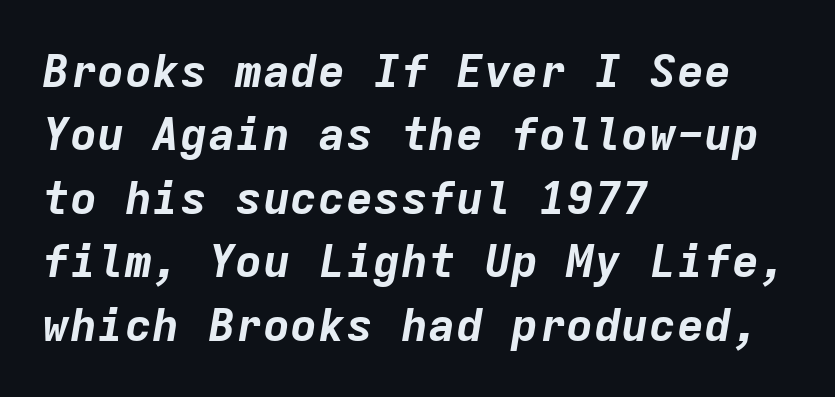
The image shows 46 px bold type, italic (leaning right), monospaced; set left-aligned, normal line spacing (1.38x), normal letter spacing, not underlined; low stroke contrast and a medium x-height.
